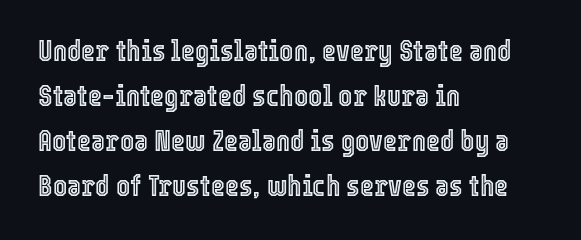
{"italic": "no", "width": "condensed", "x_height": "medium", "monospaced": "no", "underline": "no", "align": "left", "line_spacing": "normal", "line_spacing_ratio": 1.5, "letter_spacing": "normal", "letter_spacing_em": 0.0, "glyph_px": 30}
